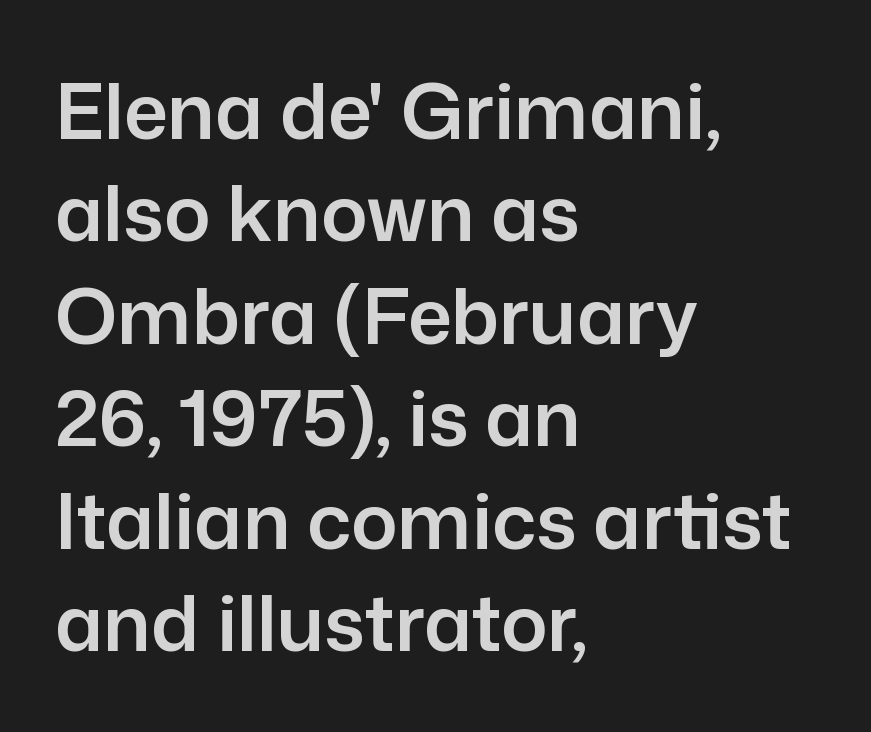
Q: Is the text italic (slanted)? A: No, it is upright.
Q: Is the typeface a serif or a sans-serif typeface? A: Sans-serif.
Q: Is the text underlined? A: No.
Q: How is the paragraph aligned? A: Left-aligned.
Q: Is the spacing between letters normal or unusually wide? A: Normal.
Q: Is the spacing between lines tight, normal or loose? A: Normal.
Q: Width (condensed, normal, or wide)? A: Normal.
Q: Stroke contrast? A: Low.
Q: x-height? A: Medium.
Q: Monospaced? A: No.
